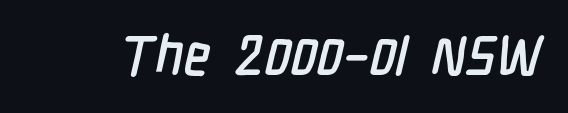
The image shows 55 px condensed sans-serif type; set normal letter spacing, not underlined; low stroke contrast and a medium x-height.
